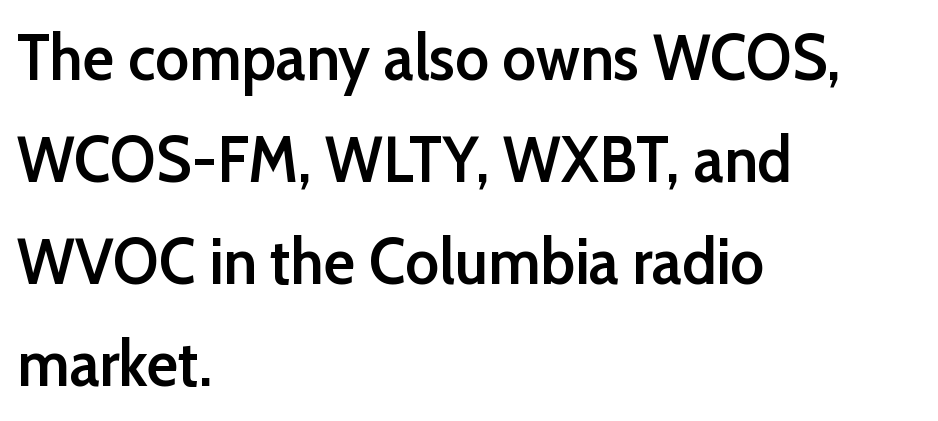
Q: Is the text bold? A: Semi-bold.
Q: Is the text italic (slanted)? A: No, it is upright.
Q: Is the typeface a serif or a sans-serif typeface? A: Sans-serif.
Q: Is the text underlined? A: No.
Q: How is the paragraph aligned? A: Left-aligned.
Q: Is the spacing between letters normal or unusually wide? A: Normal.
Q: Is the spacing between lines tight, normal or loose? A: Normal.
Q: Width (condensed, normal, or wide)? A: Normal.
Q: Stroke contrast? A: Low.
Q: x-height? A: Medium.
Q: Monospaced? A: No.
